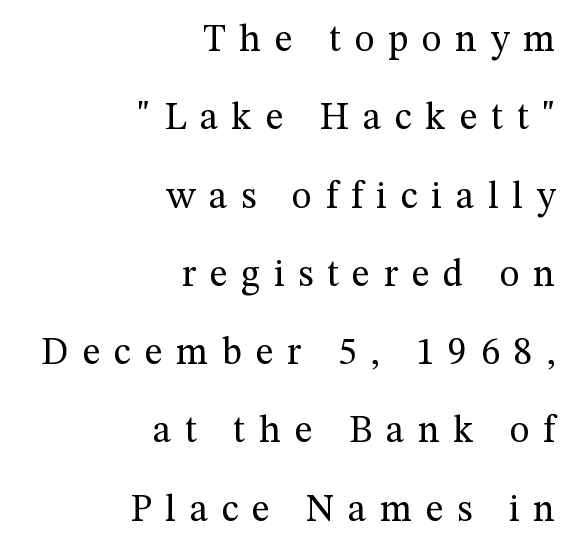
{"serif": "yes", "italic": "no", "bold": "no", "weight": "regular", "width": "normal", "stroke_contrast": "medium", "x_height": "medium", "monospaced": "no", "underline": "no", "align": "right", "line_spacing": "loose", "line_spacing_ratio": 2.06, "letter_spacing": "wide", "letter_spacing_em": 0.36, "glyph_px": 38}
